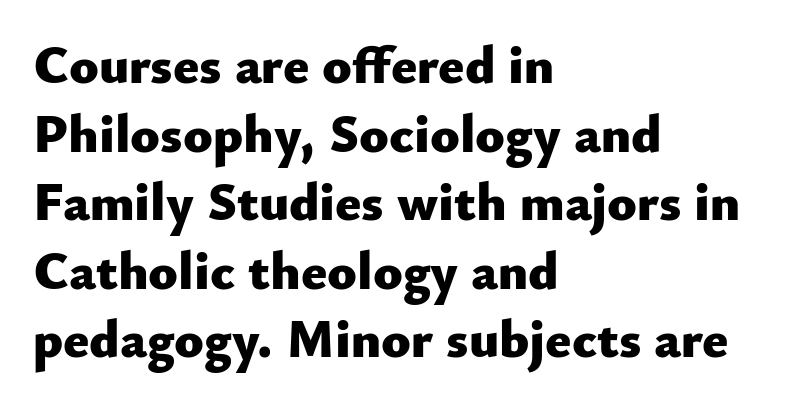
Q: Is the text bold? A: Yes.
Q: Is the text italic (slanted)? A: No, it is upright.
Q: Is the typeface a serif or a sans-serif typeface? A: Sans-serif.
Q: Is the text underlined? A: No.
Q: How is the paragraph aligned? A: Left-aligned.
Q: Is the spacing between letters normal or unusually wide? A: Normal.
Q: Is the spacing between lines tight, normal or loose? A: Normal.
Q: Width (condensed, normal, or wide)? A: Normal.
Q: Stroke contrast? A: Low.
Q: x-height? A: Small.
Q: Monospaced? A: No.
